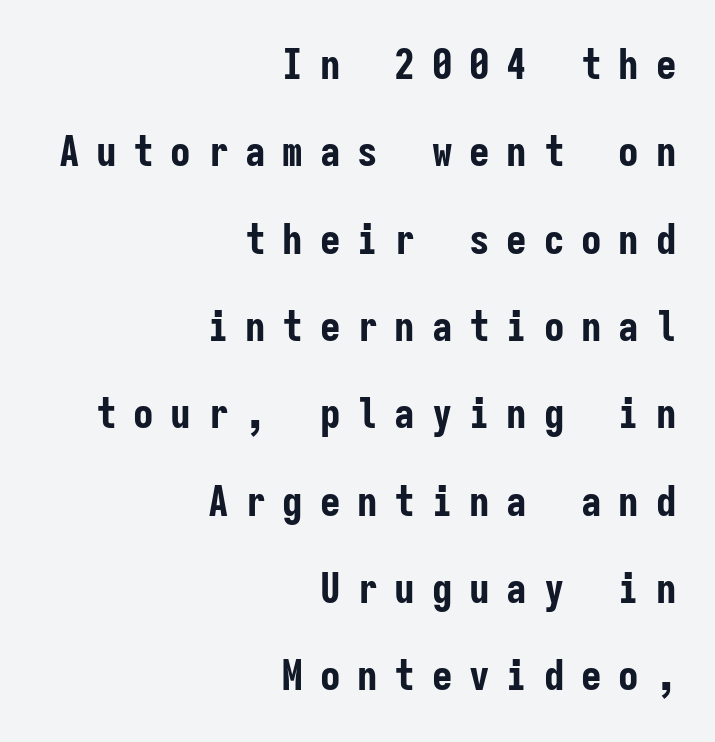
{"serif": "no", "italic": "no", "bold": "yes", "weight": "bold", "width": "condensed", "stroke_contrast": "low", "x_height": "medium", "monospaced": "yes", "underline": "no", "align": "right", "line_spacing": "loose", "line_spacing_ratio": 2.13, "letter_spacing": "wide", "letter_spacing_em": 0.41, "glyph_px": 41}
